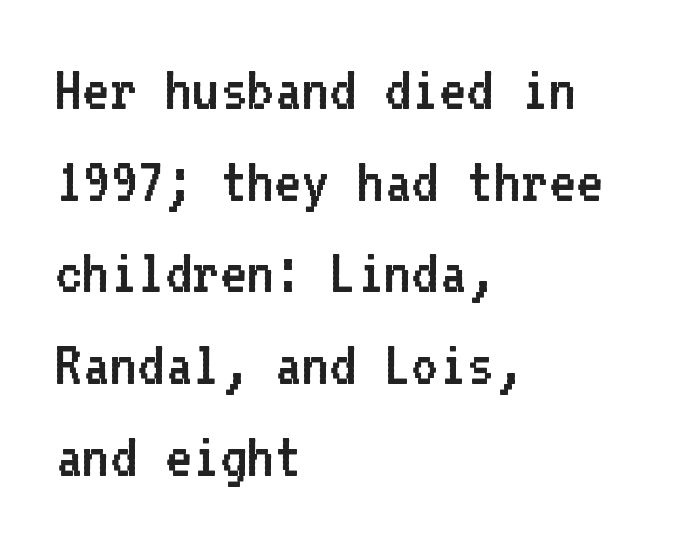
No extra ink here — the face is not bold. Posture: upright roman. The line-height multiplier appears to be the usual default. No feet cap the strokes, marking this as sans-serif type. Teacher's note: observe the even left margin — that is flush-left alignment.
